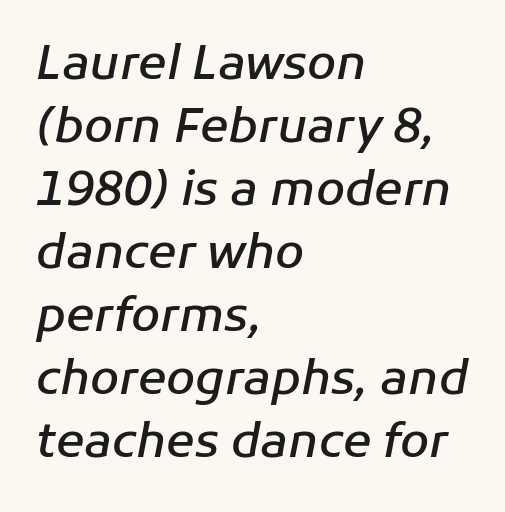
Q: Is the text bold? A: Semi-bold.
Q: Is the text italic (slanted)? A: Yes, it leans right by about 11 degrees.
Q: Is the text underlined? A: No.
Q: How is the paragraph aligned? A: Left-aligned.
Q: Is the spacing between letters normal or unusually wide? A: Normal.
Q: Is the spacing between lines tight, normal or loose? A: Normal.
Q: Width (condensed, normal, or wide)? A: Normal.
Q: Stroke contrast? A: Low.
Q: x-height? A: Medium.
Q: Monospaced? A: No.
